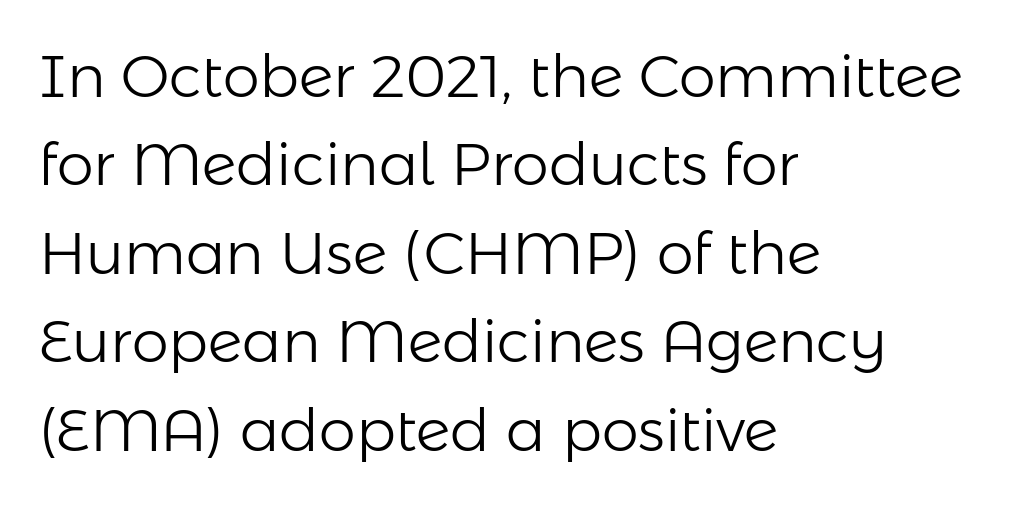
{"serif": "no", "italic": "no", "bold": "no", "weight": "light", "width": "normal", "stroke_contrast": "low", "x_height": "medium", "monospaced": "no", "underline": "no", "align": "left", "line_spacing": "normal", "line_spacing_ratio": 1.5, "letter_spacing": "normal", "letter_spacing_em": 0.0, "glyph_px": 59}
